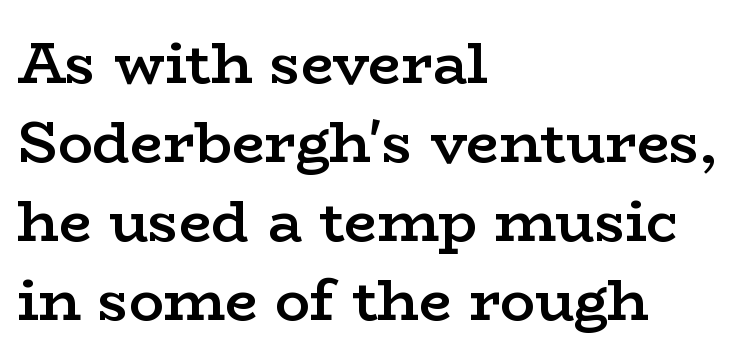
Do the characters align in a grid? No, the font is proportional. A student would call this left alignment; a typographer would say flush left, rag right. This rendering leaves character spacing at its baseline value. The words here are not underlined. Style check: upright.
